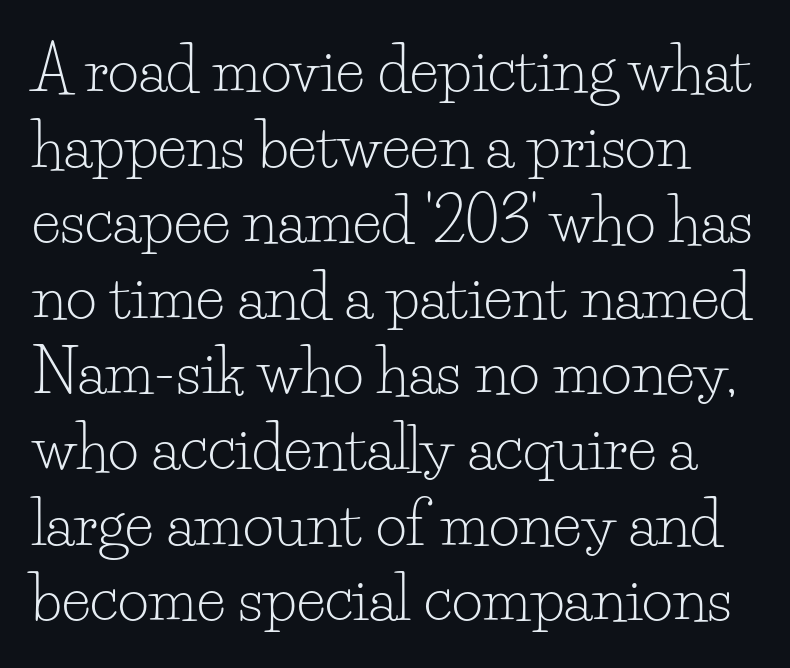
The typeface chosen for these lines features serifs. Every stem runs plumb, perpendicular to the baseline. There is no visible air inserted between adjacent glyphs. A typesetter would call this proportional, since set widths differ per character.
